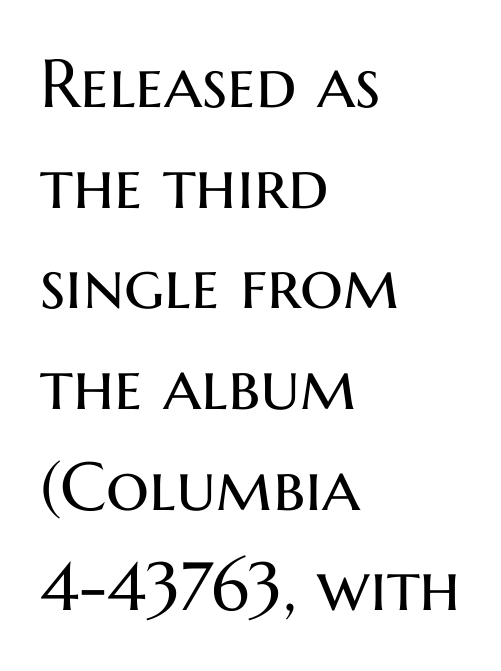
The image shows 68 px regular-weight sans-serif type, upright; set left-aligned, normal line spacing (1.48x), normal letter spacing, not underlined; medium stroke contrast and a medium x-height.
